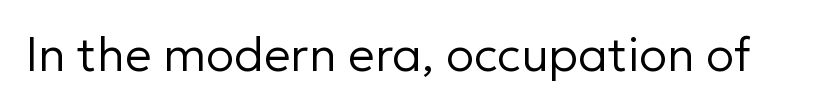
{"serif": "no", "italic": "no", "bold": "no", "weight": "regular", "width": "normal", "stroke_contrast": "low", "x_height": "medium", "monospaced": "no", "underline": "no", "letter_spacing": "normal", "letter_spacing_em": 0.0, "glyph_px": 47}
